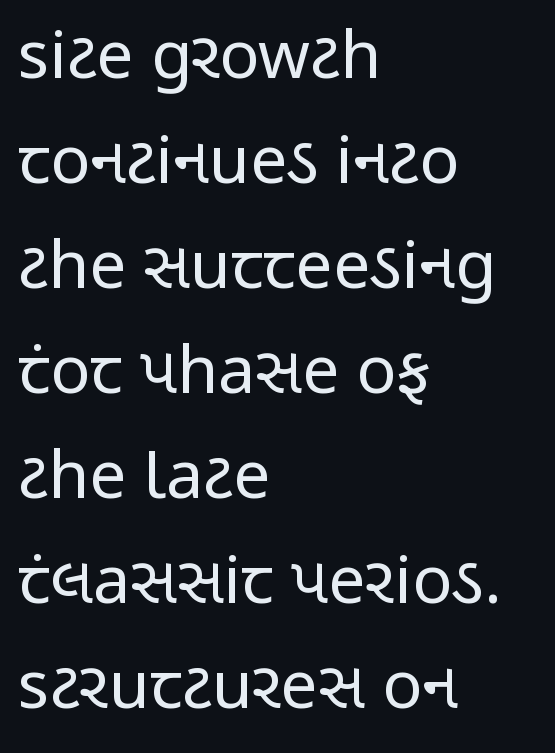
The image shows 66 px regular-weight, condensed sans-serif type, upright; set left-aligned, normal line spacing (1.59x), normal letter spacing, not underlined; low stroke contrast and a medium x-height.
